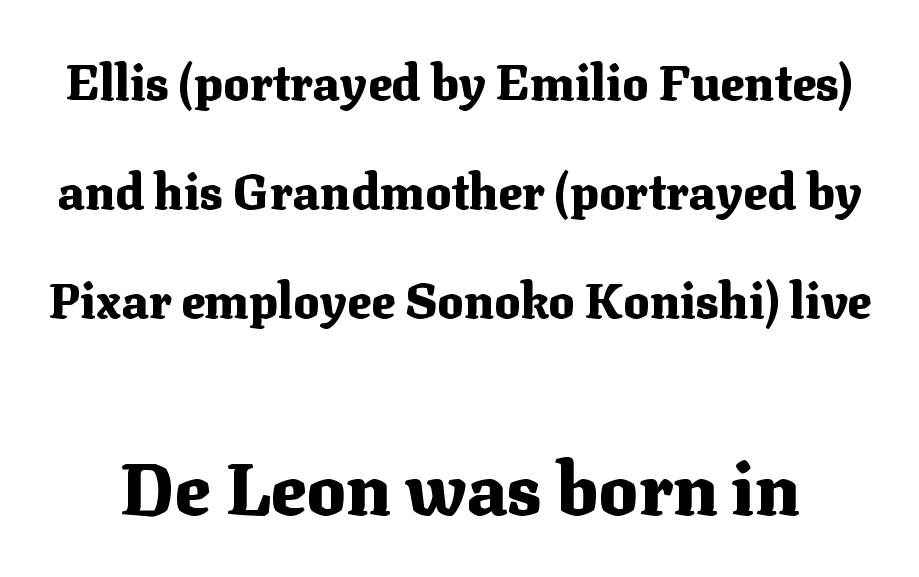
Q: Is the text bold? A: Yes.
Q: Is the text italic (slanted)? A: No, it is upright.
Q: Is the typeface a serif or a sans-serif typeface? A: Serif.
Q: Is the text underlined? A: No.
Q: Is the spacing between letters normal or unusually wide? A: Normal.
Q: Is the spacing between lines tight, normal or loose? A: Loose.
Q: Which block of text is set in a larger size, the first (top) or the second (bottom)? A: The second (bottom) one.
Q: Width (condensed, normal, or wide)? A: Normal.
Q: Stroke contrast? A: Medium.
Q: x-height? A: Medium.
Q: Monospaced? A: No.
